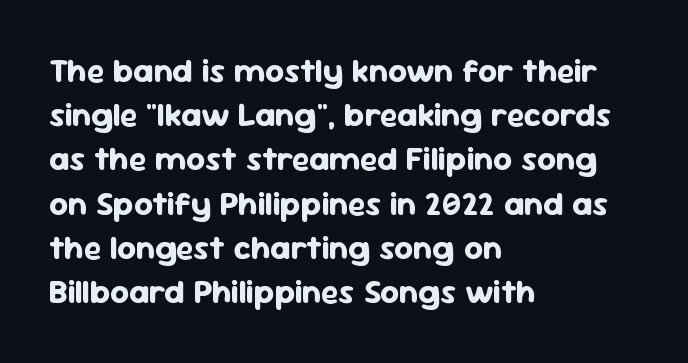
A dark, heavy texture on the line: the type is bold. Do the characters align in a grid? No, the font is proportional. Characters follow at the spacing the type designer built in. The type sits square on the baseline with zero lean. Clear beneath every line of the passage. The rendering anchors every line to the left-hand side.
